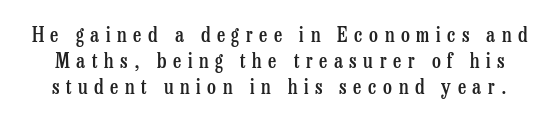
What's the leading like? Ordinary, nothing unusual. Underline: absent. It's the straight-up-and-down kind of type. Strokes here are thickened, but only to semibold level. The face used here is rendered with a markedly widened letterfit.
